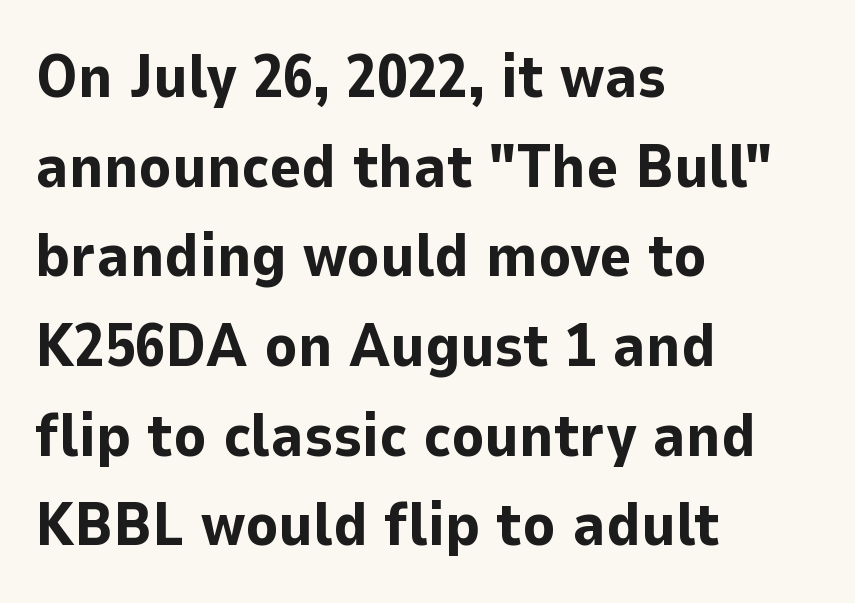
Q: Is the text bold? A: Yes.
Q: Is the text italic (slanted)? A: No, it is upright.
Q: Is the typeface a serif or a sans-serif typeface? A: Sans-serif.
Q: Is the text underlined? A: No.
Q: How is the paragraph aligned? A: Left-aligned.
Q: Is the spacing between letters normal or unusually wide? A: Normal.
Q: Is the spacing between lines tight, normal or loose? A: Normal.
Q: Width (condensed, normal, or wide)? A: Normal.
Q: Stroke contrast? A: Low.
Q: x-height? A: Medium.
Q: Monospaced? A: No.
